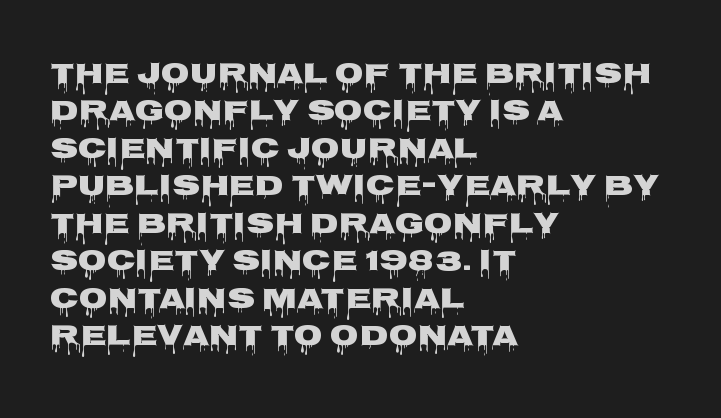
The image shows 30 px heavy, wide sans-serif type, upright; set left-aligned, normal line spacing (1.25x), normal letter spacing, not underlined; low stroke contrast and a large x-height.
